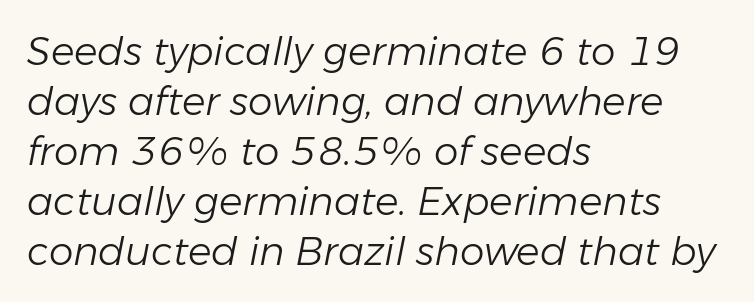
Q: Is the text bold? A: No.
Q: Is the text italic (slanted)? A: Yes, it leans right by about 11 degrees.
Q: Is the text underlined? A: No.
Q: How is the paragraph aligned? A: Left-aligned.
Q: Is the spacing between letters normal or unusually wide? A: Normal.
Q: Is the spacing between lines tight, normal or loose? A: Normal.
Q: Width (condensed, normal, or wide)? A: Normal.
Q: Stroke contrast? A: Low.
Q: x-height? A: Medium.
Q: Monospaced? A: No.
